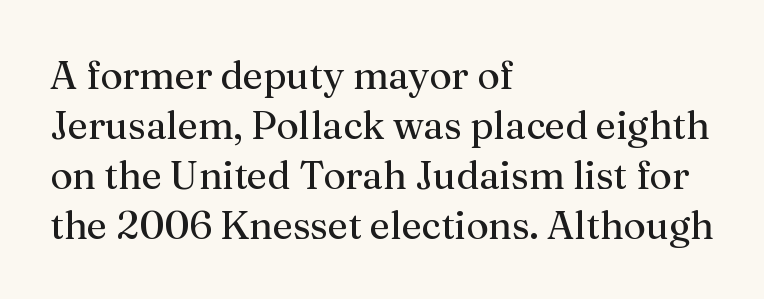
{"serif": "yes", "italic": "no", "bold": "no", "weight": "regular", "width": "normal", "stroke_contrast": "medium", "x_height": "medium", "monospaced": "no", "underline": "no", "align": "left", "line_spacing": "normal", "line_spacing_ratio": 1.28, "letter_spacing": "normal", "letter_spacing_em": 0.0, "glyph_px": 39}
